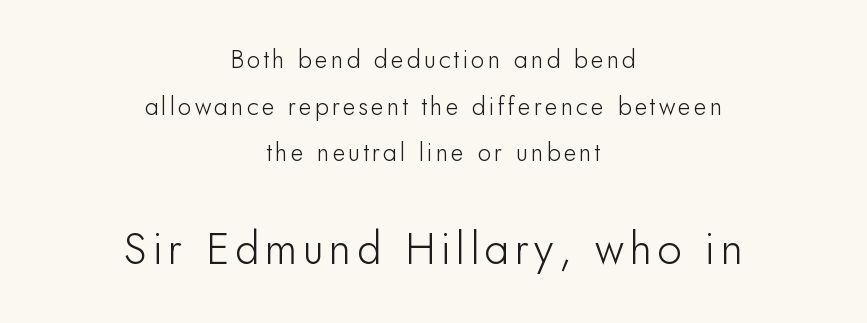
The image shows 44 px sans-serif type, upright; set centered, line spacing 1.87x, not underlined; the second (bottom) block is 1.76x larger; low stroke contrast and a small x-height.
